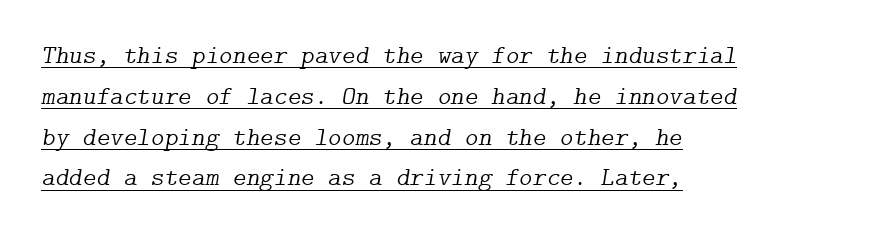
The image shows 26 px text type, italic (leaning right); set left-aligned, normal line spacing (1.57x), normal letter spacing, underlined.
